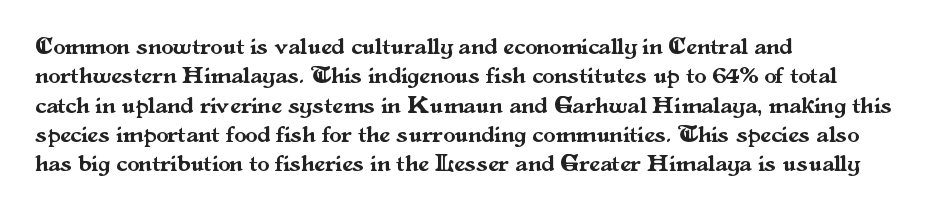
Q: Is the text italic (slanted)? A: No, it is upright.
Q: Is the text underlined? A: No.
Q: How is the paragraph aligned? A: Left-aligned.
Q: Is the spacing between letters normal or unusually wide? A: Normal.
